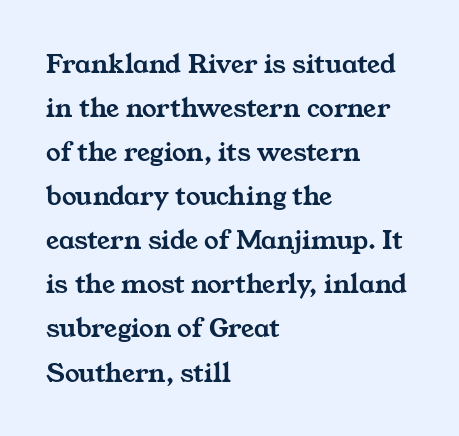
Q: Is the typeface a serif or a sans-serif typeface? A: Serif.
Q: Is the text underlined? A: No.
Q: How is the paragraph aligned? A: Left-aligned.
Q: Is the spacing between letters normal or unusually wide? A: Normal.
Q: Is the spacing between lines tight, normal or loose? A: Normal.
Q: Width (condensed, normal, or wide)? A: Wide.
Q: Stroke contrast? A: Medium.
Q: x-height? A: Medium.
Q: Monospaced? A: No.
